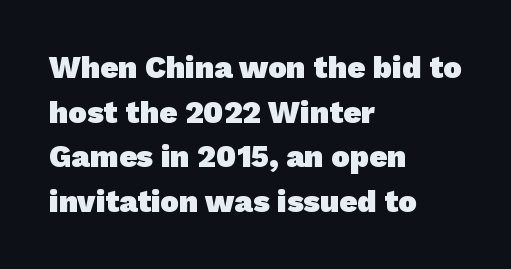
{"serif": "no", "bold": "yes", "weight": "heavy", "width": "normal", "stroke_contrast": "low", "x_height": "medium", "monospaced": "no", "underline": "no", "align": "left", "line_spacing": "normal", "line_spacing_ratio": 1.44, "letter_spacing": "normal", "letter_spacing_em": 0.0, "glyph_px": 31}
